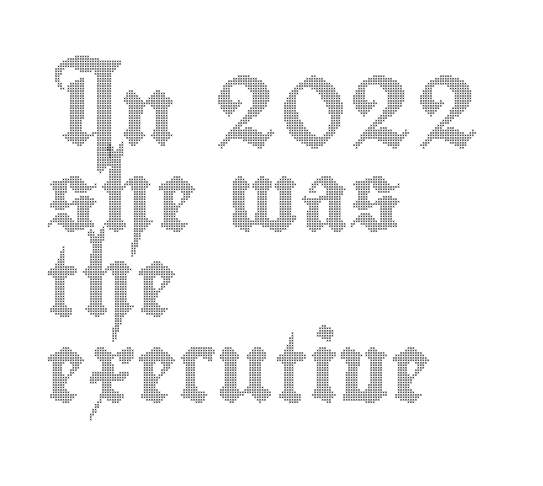
The image shows 69 px condensed type, upright; set left-aligned, line spacing 1.24x, normal letter spacing, not underlined; a small x-height.
